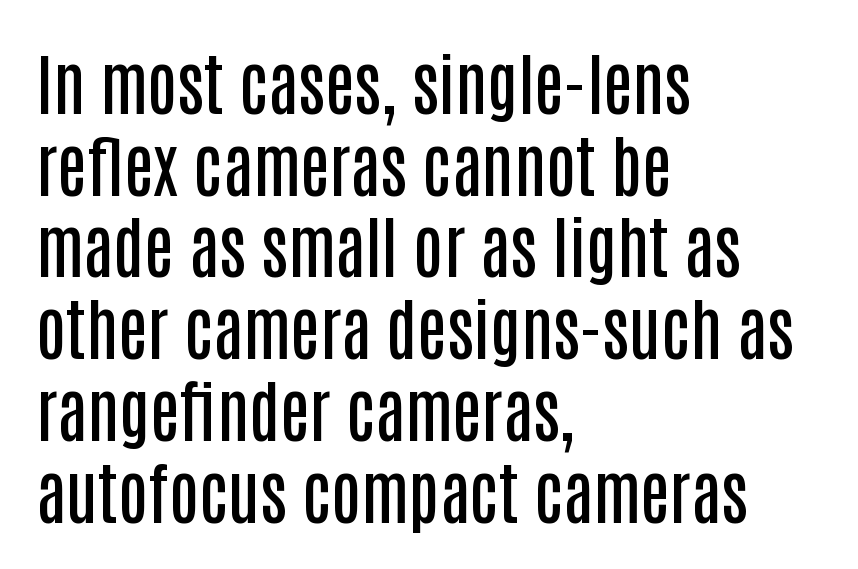
{"serif": "no", "italic": "no", "bold": "semi", "weight": "semibold", "width": "condensed", "stroke_contrast": "low", "x_height": "large", "monospaced": "no", "underline": "no", "align": "left", "line_spacing_ratio": 1.22, "letter_spacing": "normal", "letter_spacing_em": 0.0, "glyph_px": 67}
